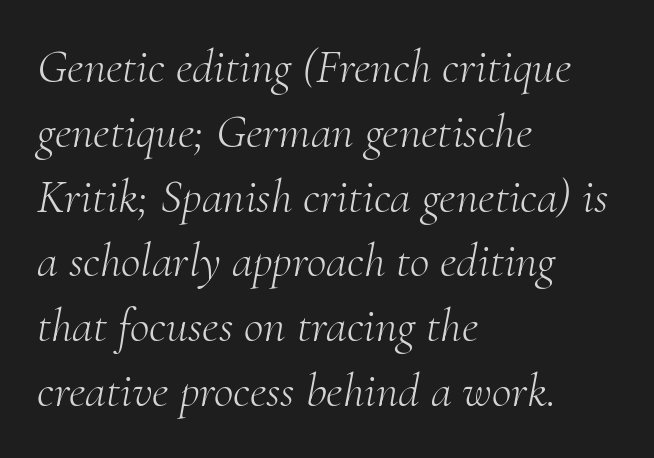
The type is set solid horizontally, with unmodified tracking. Letterform terminals end in serifs throughout the passage. Quick note: underline off. The space between consecutive lines is moderate.
